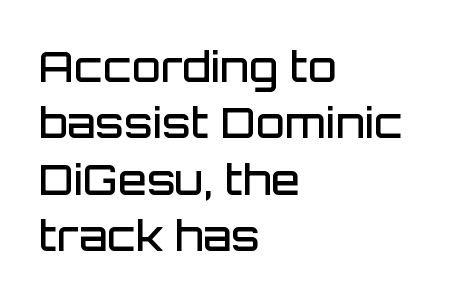
The image shows 42 px semibold sans-serif type, upright; set left-aligned, normal line spacing (1.34x), normal letter spacing, not underlined; low stroke contrast and a large x-height.
